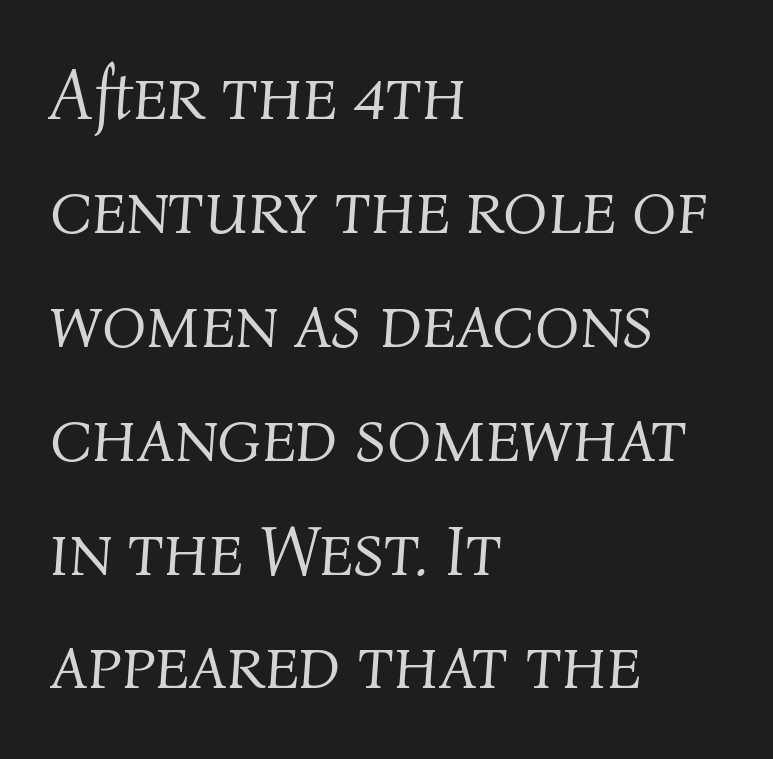
Q: Is the text bold? A: No.
Q: Is the text italic (slanted)? A: Yes, it leans right by about 4 degrees.
Q: Is the text underlined? A: No.
Q: How is the paragraph aligned? A: Left-aligned.
Q: Is the spacing between letters normal or unusually wide? A: Normal.
Q: Is the spacing between lines tight, normal or loose? A: Normal.
Q: Width (condensed, normal, or wide)? A: Normal.
Q: Stroke contrast? A: Medium.
Q: x-height? A: Medium.
Q: Monospaced? A: No.
